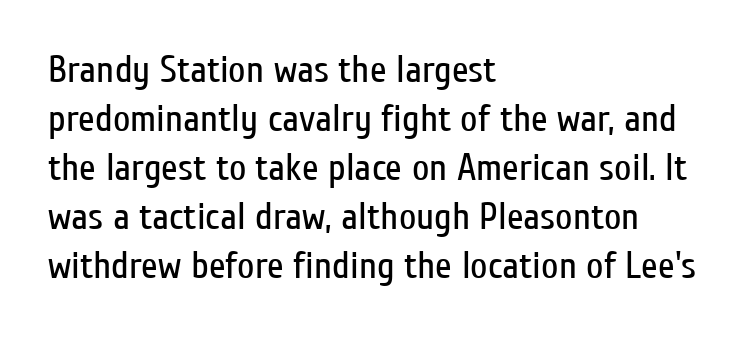
The image shows 38 px regular-weight, condensed sans-serif type, upright; set left-aligned, normal line spacing (1.29x), normal letter spacing, not underlined; low stroke contrast and a medium x-height.
